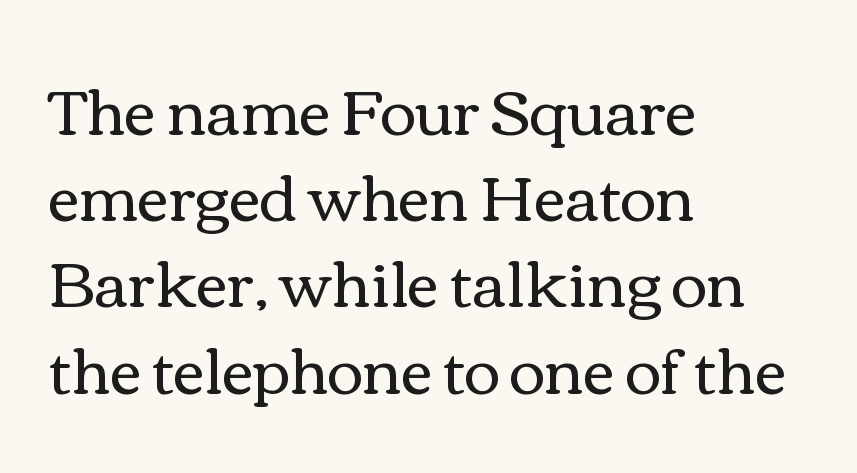
The image shows 62 px regular-weight, wide type, upright; set left-aligned, normal line spacing (1.39x), normal letter spacing, not underlined; a medium x-height.
